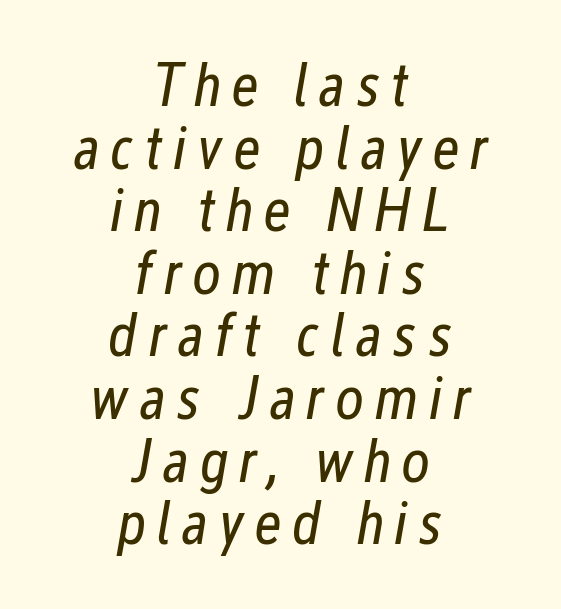
Q: Is the text bold? A: No.
Q: Is the text italic (slanted)? A: Yes, it leans right by about 12 degrees.
Q: Is the text underlined? A: No.
Q: How is the paragraph aligned? A: Centered.
Q: Is the spacing between lines tight, normal or loose? A: Tight.
Q: Width (condensed, normal, or wide)? A: Condensed.
Q: Stroke contrast? A: Low.
Q: x-height? A: Medium.
Q: Monospaced? A: No.
